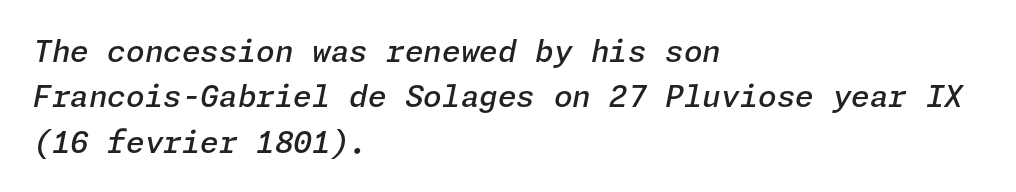
The image shows 30 px semibold type, italic (leaning right); set left-aligned, normal line spacing (1.51x), normal letter spacing, not underlined; low stroke contrast and a medium x-height.
